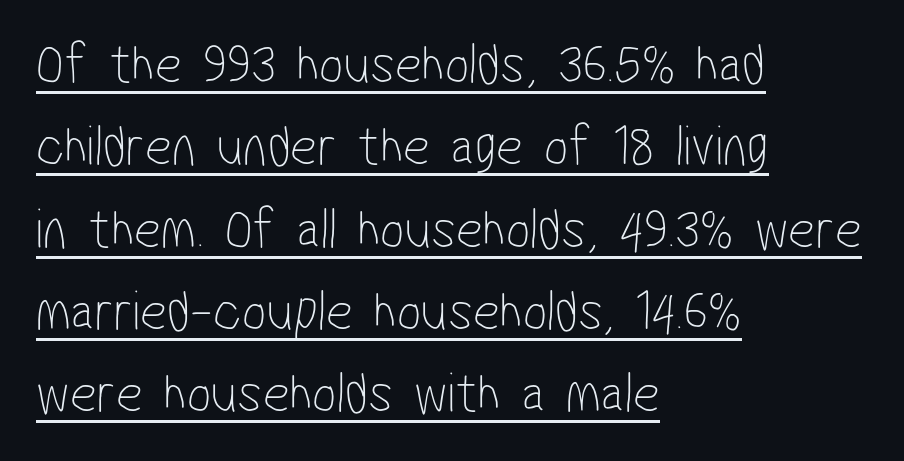
{"serif": "no", "bold": "no", "weight": "thin", "width": "condensed", "stroke_contrast": "low", "x_height": "medium", "monospaced": "no", "underline": "yes", "align": "left", "line_spacing": "normal", "line_spacing_ratio": 1.42, "letter_spacing": "normal", "letter_spacing_em": 0.0, "glyph_px": 58}
